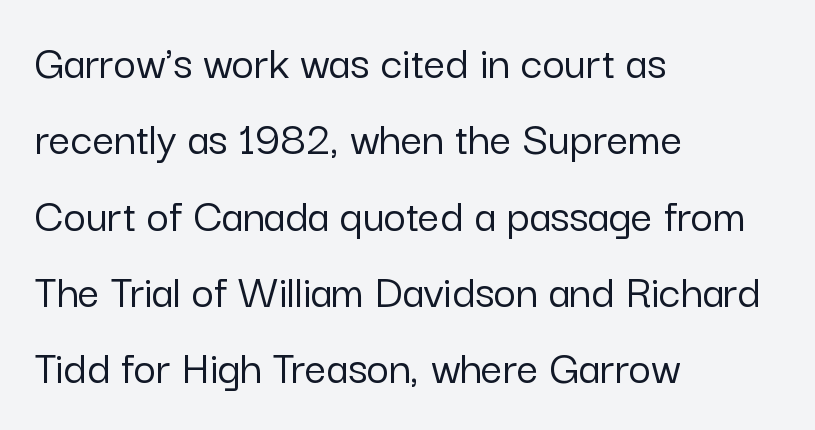
{"serif": "no", "italic": "no", "width": "normal", "stroke_contrast": "low", "x_height": "medium", "monospaced": "no", "underline": "no", "align": "left", "line_spacing": "normal", "line_spacing_ratio": 1.59, "letter_spacing": "normal", "letter_spacing_em": 0.0, "glyph_px": 48}
